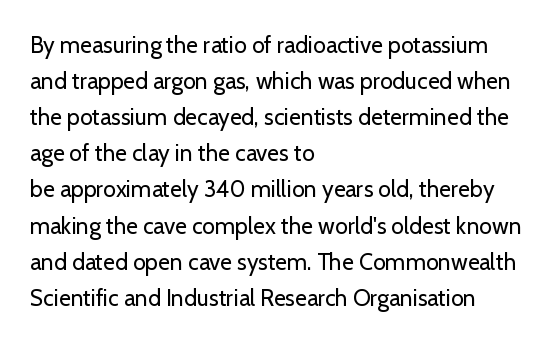
The image shows 23 px text type, upright; set left-aligned, normal line spacing (1.57x), normal letter spacing, not underlined.
